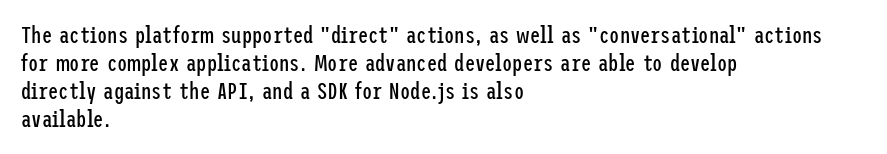
Q: Is the text bold? A: No.
Q: Is the text italic (slanted)? A: No, it is upright.
Q: Is the text underlined? A: No.
Q: How is the paragraph aligned? A: Left-aligned.
Q: Is the spacing between letters normal or unusually wide? A: Normal.
